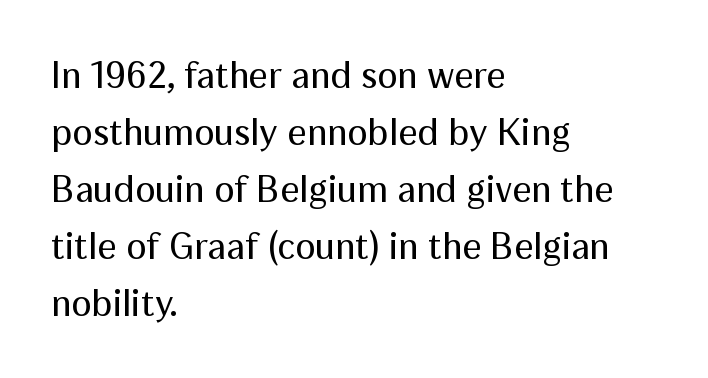
The image shows 38 px regular-weight sans-serif type, upright; set left-aligned, normal line spacing (1.5x), normal letter spacing, not underlined; medium stroke contrast and a medium x-height.
